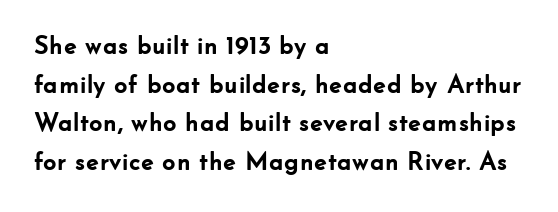
The image shows 26 px bold type, upright; set left-aligned, normal line spacing (1.49x), normal letter spacing, not underlined.
